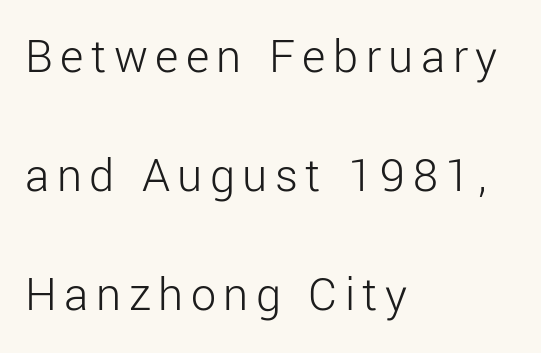
The image shows 50 px light sans-serif type, upright; set left-aligned, loose line spacing (2.38x), not underlined; low stroke contrast and a medium x-height.
